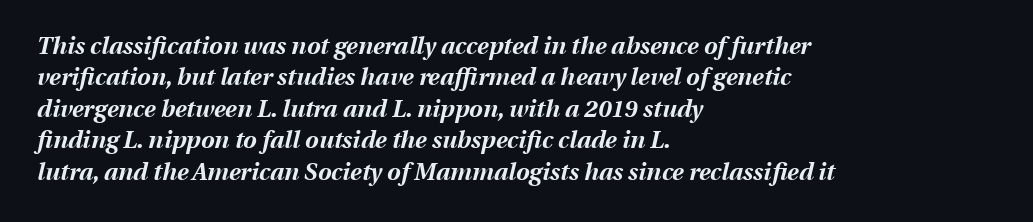
There is no visible air inserted between adjacent glyphs. The rendering uses a bold face; every stroke is thick and dark. Leading: standard. Clear beneath every line of the passage.
